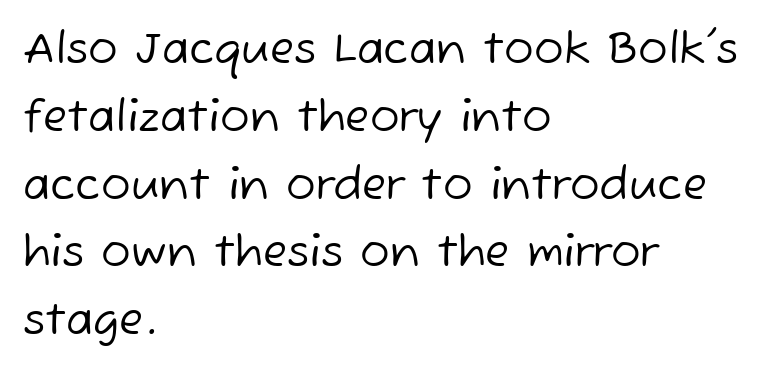
Proportional: the letters do not fall into vertical columns. Every row of glyphs begins at an identical x-position on the left. These lines keep a tight, regular rhythm from letter to letter. Ink coverage per letter is moderate at most.
